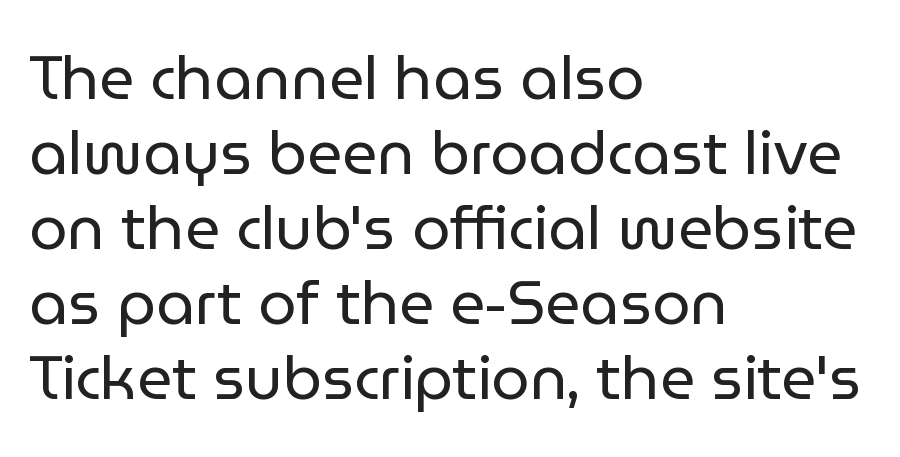
Q: Is the text bold? A: No.
Q: Is the text italic (slanted)? A: No, it is upright.
Q: Is the typeface a serif or a sans-serif typeface? A: Sans-serif.
Q: Is the text underlined? A: No.
Q: How is the paragraph aligned? A: Left-aligned.
Q: Is the spacing between letters normal or unusually wide? A: Normal.
Q: Width (condensed, normal, or wide)? A: Normal.
Q: Stroke contrast? A: Low.
Q: x-height? A: Medium.
Q: Monospaced? A: No.
